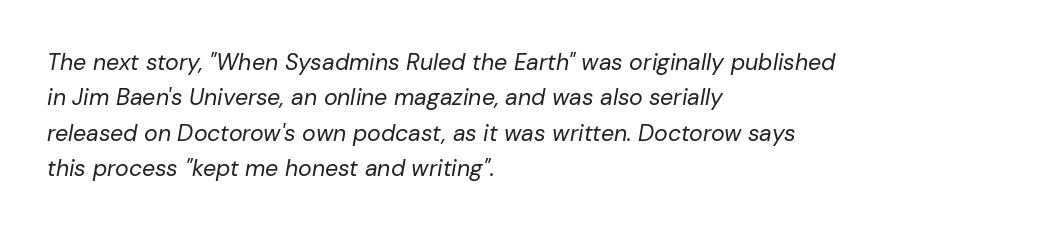
Q: Is the text bold? A: No.
Q: Is the text italic (slanted)? A: Yes, it leans right by about 10 degrees.
Q: Is the text underlined? A: No.
Q: How is the paragraph aligned? A: Left-aligned.
Q: Is the spacing between letters normal or unusually wide? A: Normal.
Q: Is the spacing between lines tight, normal or loose? A: Normal.
